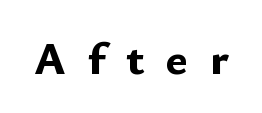
The image shows 46 px bold sans-serif type, upright; set unusually wide letter spacing (+0.47 em), not underlined; low stroke contrast and a small x-height.
